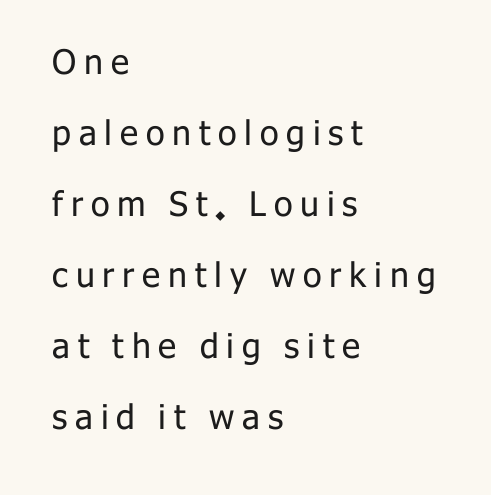
The image shows 34 px regular-weight sans-serif type, upright; set left-aligned, loose line spacing (2.09x), unusually wide letter spacing (+0.23 em), not underlined; low stroke contrast and a medium x-height.
